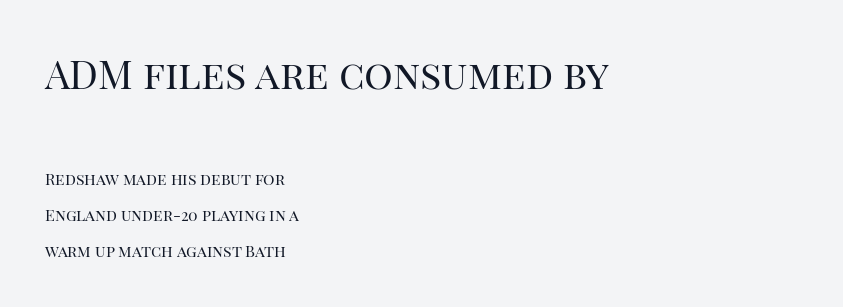
{"serif": "yes", "italic": "no", "bold": "no", "weight": "regular", "width": "normal", "stroke_contrast": "high", "x_height": "large", "monospaced": "no", "underline": "no", "align": "left", "line_spacing": "loose", "line_spacing_ratio": 2.25, "letter_spacing": "normal", "letter_spacing_em": 0.0, "larger_block": "first", "size_ratio": 2.5, "glyph_px": 40}
